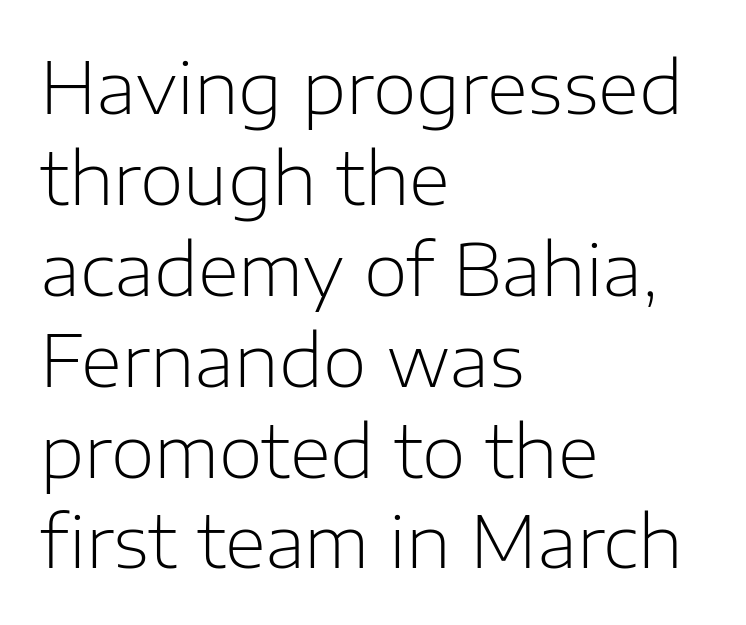
{"serif": "no", "italic": "no", "bold": "no", "weight": "light", "width": "normal", "stroke_contrast": "low", "x_height": "medium", "monospaced": "no", "underline": "no", "align": "left", "line_spacing": "normal", "line_spacing_ratio": 1.28, "letter_spacing": "normal", "letter_spacing_em": 0.0, "glyph_px": 71}
